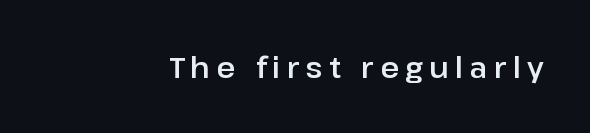
{"serif": "no", "italic": "no", "width": "normal", "stroke_contrast": "low", "x_height": "medium", "monospaced": "no", "underline": "no", "letter_spacing": "wide", "letter_spacing_em": 0.22, "glyph_px": 29}
